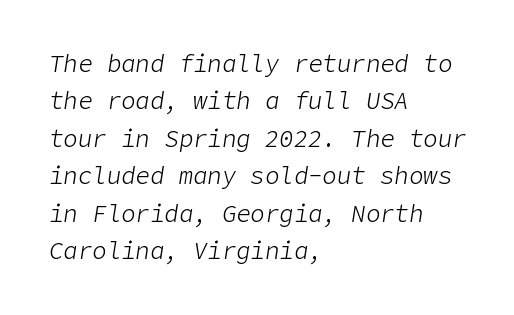
{"italic": "yes", "lean": "right", "slant_degrees": 9, "bold": "no", "underline": "no", "align": "left", "line_spacing": "normal", "line_spacing_ratio": 1.56, "letter_spacing": "normal", "letter_spacing_em": 0.0, "glyph_px": 24}
